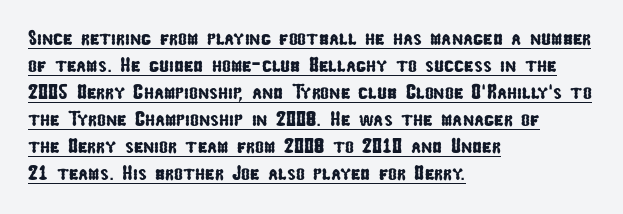
{"underline": "yes", "align": "left", "line_spacing": "normal", "line_spacing_ratio": 1.29, "letter_spacing": "normal", "letter_spacing_em": 0.0, "glyph_px": 21}
